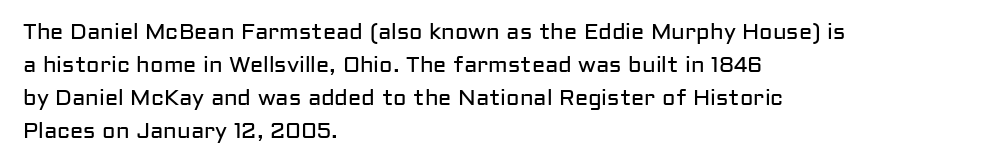
{"italic": "no", "bold": "no", "underline": "no", "align": "left", "line_spacing": "normal", "line_spacing_ratio": 1.5, "letter_spacing": "normal", "letter_spacing_em": 0.0, "glyph_px": 22}
